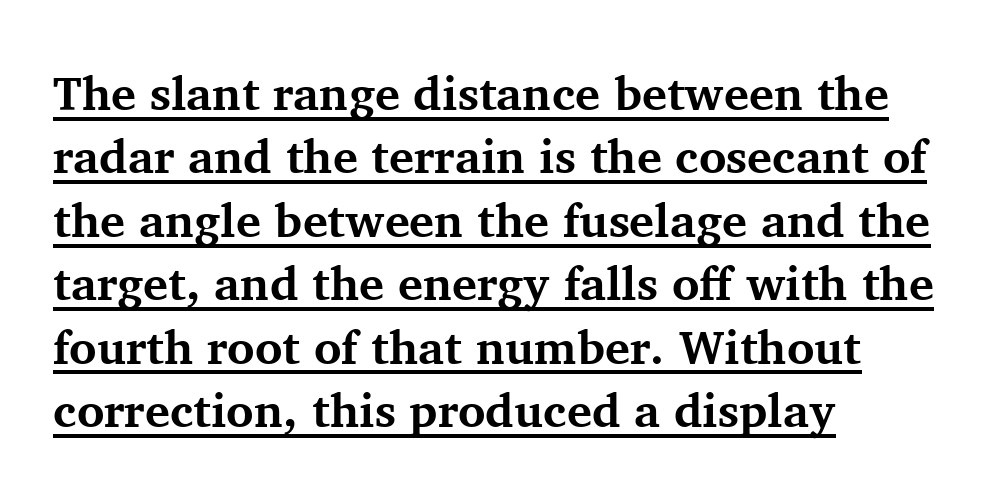
What stands out about the letter spacing? Nothing — it is the standard amount. This block has exactly the height ordinary leading produces. Posture: upright roman. Compared with an ordinary text face, these strokes are far heavier — a full bold. Think of a printed novel: that variable character pitch is what you see here.
